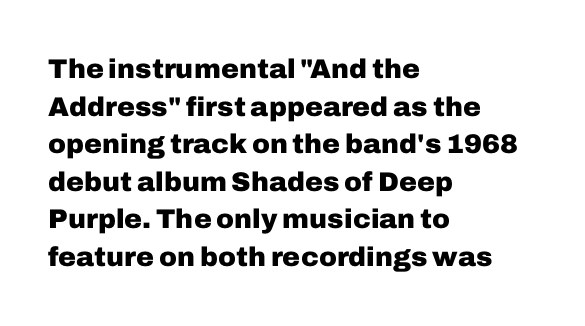
Its strokes are broad and dark, the hallmark of bold type. The letterforms sit shoulder to shoulder at normal distance. Horizontal alignment here is leftward, the default for most running prose. Each new line begins a customary step beneath the previous one. Has an underline been added? It has not. Characters remain perfectly vertical along every line.
